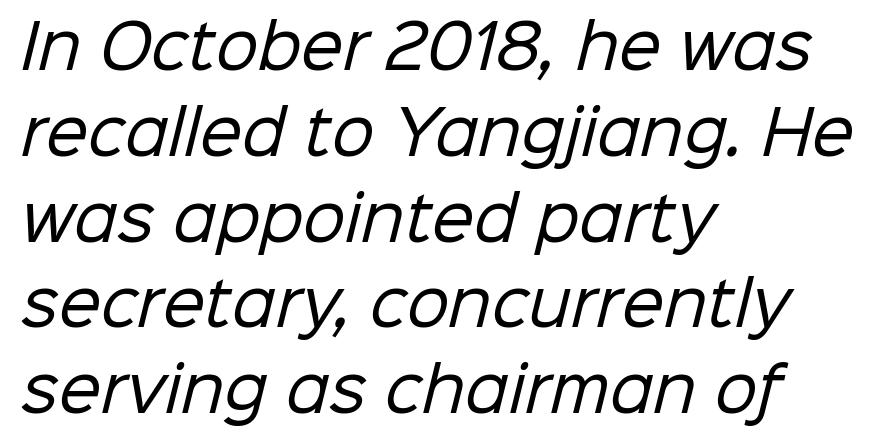
Nobody touched the tracking dial on this one. Spacing verdict: proportional, widths tailored to each character. The lines in this sample share a left origin and differ only in where they stop. These glyphs show unthickened strokes, regular width or finer. Words float on clear page, feet unadorned. Students, observe: this is what conventionally led text looks like.
